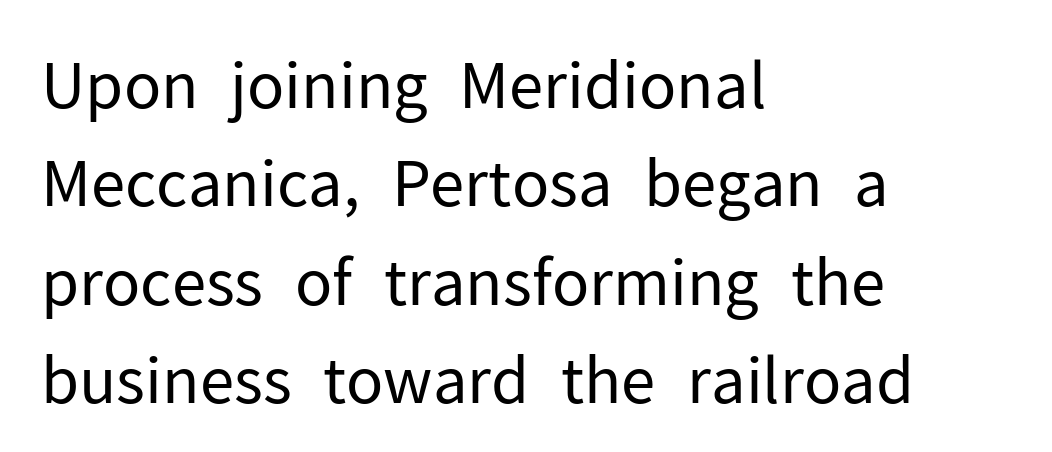
{"serif": "no", "italic": "no", "bold": "no", "weight": "regular", "width": "normal", "stroke_contrast": "low", "x_height": "medium", "monospaced": "no", "underline": "no", "align": "left", "line_spacing": "normal", "line_spacing_ratio": 1.56, "letter_spacing": "normal", "letter_spacing_em": 0.0, "glyph_px": 63}
